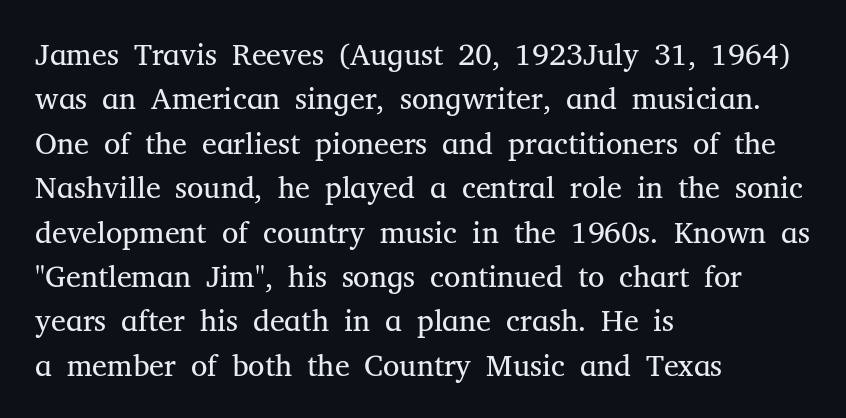
{"serif": "yes", "italic": "no", "bold": "no", "weight": "regular", "width": "normal", "stroke_contrast": "medium", "x_height": "medium", "monospaced": "no", "underline": "no", "align": "left", "line_spacing": "normal", "line_spacing_ratio": 1.48, "letter_spacing": "normal", "letter_spacing_em": 0.0, "glyph_px": 30}
